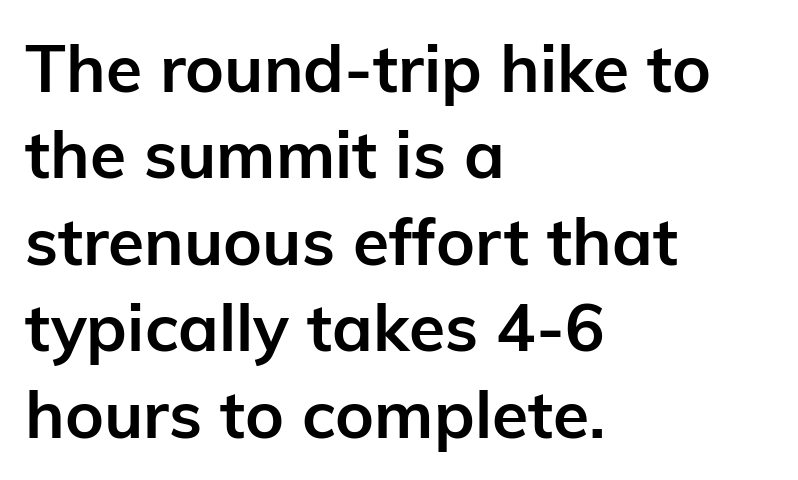
The image shows 66 px semibold sans-serif type, upright; set left-aligned, normal line spacing (1.31x), normal letter spacing, not underlined; low stroke contrast and a medium x-height.
